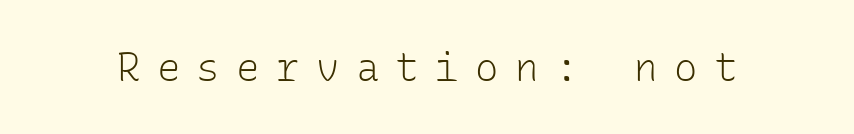
Q: Is the text bold? A: No.
Q: Is the text italic (slanted)? A: No, it is upright.
Q: Is the typeface a serif or a sans-serif typeface? A: Sans-serif.
Q: Is the text underlined? A: No.
Q: Is the spacing between letters normal or unusually wide? A: Unusually wide.
Q: Width (condensed, normal, or wide)? A: Normal.
Q: Stroke contrast? A: Low.
Q: x-height? A: Medium.
Q: Monospaced? A: Yes.
